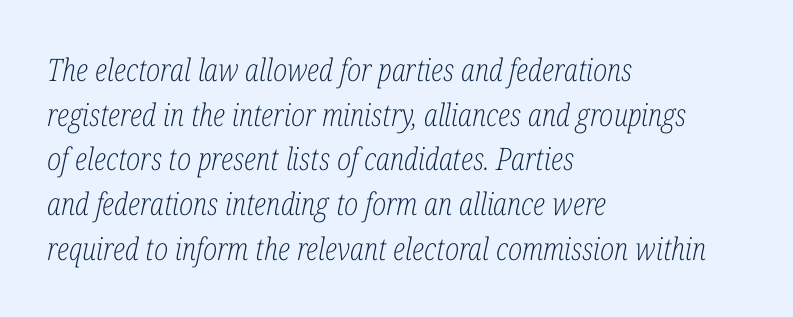
{"serif": "yes", "italic": "yes", "lean": "right", "slant_degrees": 12, "bold": "no", "weight": "light", "width": "condensed", "stroke_contrast": "low", "x_height": "medium", "monospaced": "no", "underline": "no", "align": "left", "line_spacing": "normal", "line_spacing_ratio": 1.44, "letter_spacing": "normal", "letter_spacing_em": 0.0, "glyph_px": 31}
